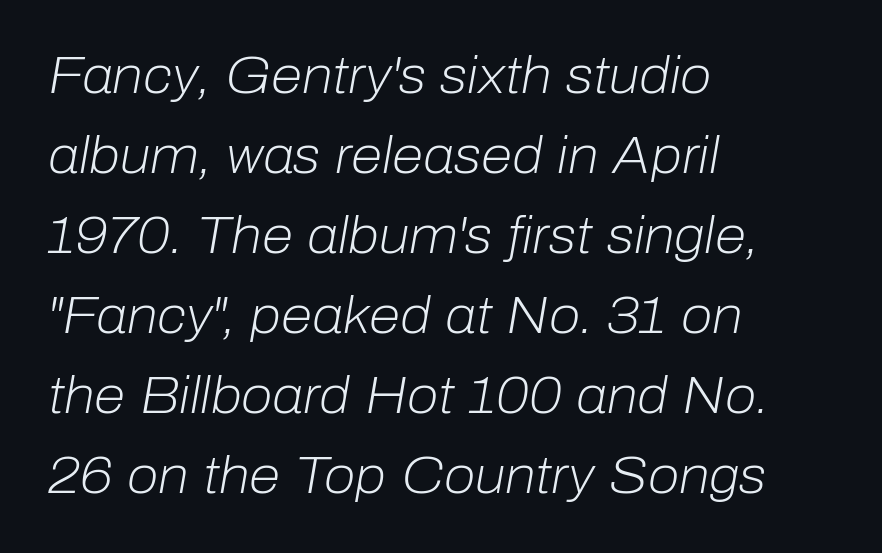
{"italic": "yes", "lean": "right", "slant_degrees": 10, "bold": "no", "weight": "light", "width": "normal", "stroke_contrast": "low", "x_height": "medium", "monospaced": "no", "underline": "no", "align": "left", "line_spacing": "normal", "line_spacing_ratio": 1.57, "letter_spacing": "normal", "letter_spacing_em": 0.0, "glyph_px": 51}
